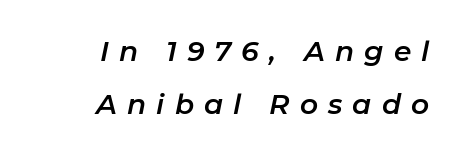
Is this a fixed-width face? No — the glyphs have proportional, varying widths. The type is letterspaced generously, with wide tracking. Quick note: italic. Descender tails drop into unmarked territory.
